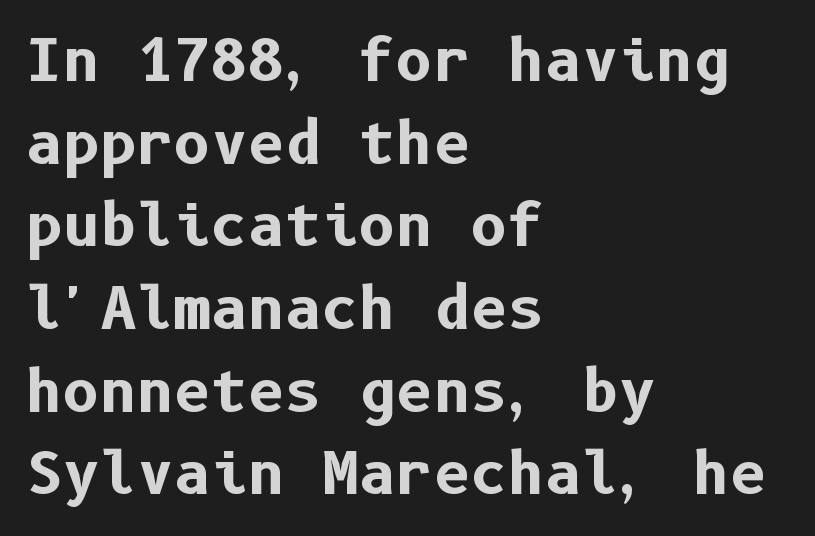
Q: Is the text bold? A: Yes.
Q: Is the text italic (slanted)? A: No, it is upright.
Q: Is the typeface a serif or a sans-serif typeface? A: Sans-serif.
Q: Is the text underlined? A: No.
Q: How is the paragraph aligned? A: Left-aligned.
Q: Is the spacing between letters normal or unusually wide? A: Normal.
Q: Is the spacing between lines tight, normal or loose? A: Normal.
Q: Width (condensed, normal, or wide)? A: Normal.
Q: Stroke contrast? A: Low.
Q: x-height? A: Medium.
